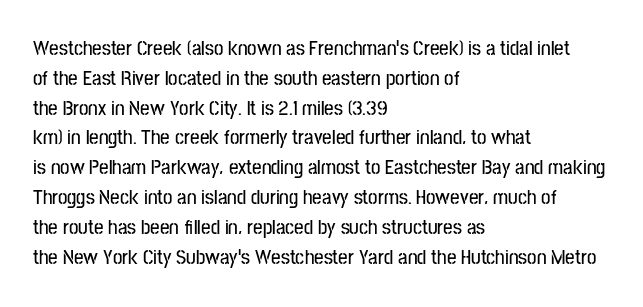
Q: Is the text italic (slanted)? A: No, it is upright.
Q: Is the text underlined? A: No.
Q: How is the paragraph aligned? A: Left-aligned.
Q: Is the spacing between letters normal or unusually wide? A: Normal.
Q: Is the spacing between lines tight, normal or loose? A: Normal.
